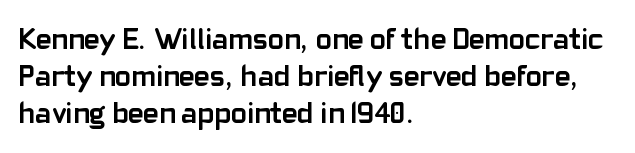
{"serif": "no", "italic": "no", "bold": "yes", "weight": "semibold", "width": "normal", "stroke_contrast": "low", "x_height": "medium", "monospaced": "no", "underline": "no", "align": "left", "line_spacing_ratio": 1.24, "letter_spacing": "normal", "letter_spacing_em": 0.0, "glyph_px": 30}
